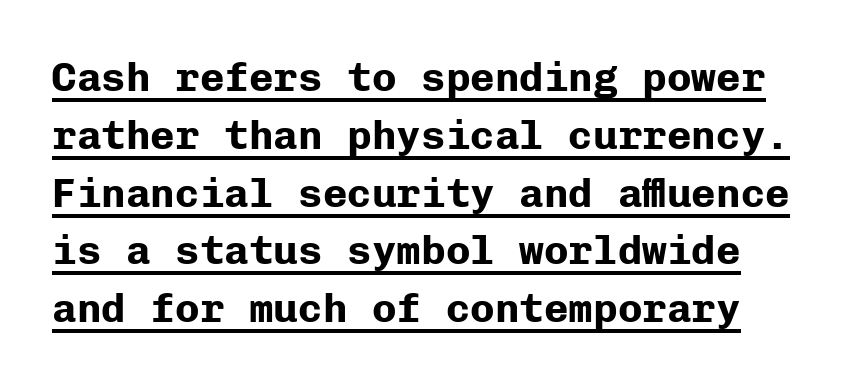
{"serif": "no", "italic": "no", "bold": "yes", "weight": "bold", "width": "normal", "stroke_contrast": "low", "x_height": "medium", "monospaced": "yes", "underline": "yes", "line_spacing": "normal", "line_spacing_ratio": 1.41, "letter_spacing": "normal", "letter_spacing_em": 0.0, "glyph_px": 41}
